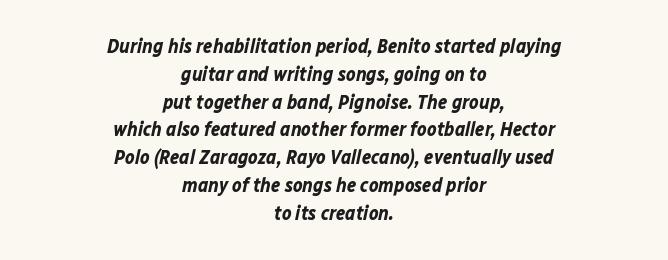
{"italic": "yes", "lean": "right", "slant_degrees": 12, "bold": "yes", "underline": "no", "align": "center", "line_spacing": "normal", "line_spacing_ratio": 1.39, "letter_spacing": "normal", "letter_spacing_em": 0.0, "glyph_px": 20}
